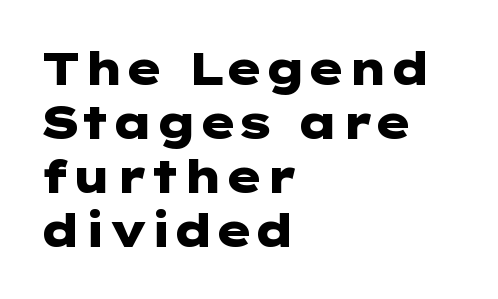
This rendering employs a face without finishing strokes, i.e., a sans-serif. The specimen reads as upright at a glance. The sample has been set heavy, in full bold. Does extra space separate the letters? No, they use regular spacing.
